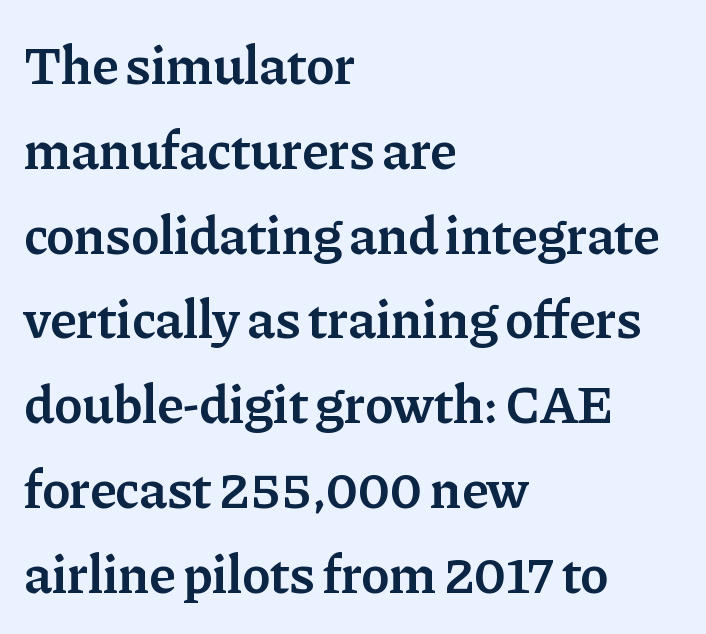
Q: Is the text bold? A: Semi-bold.
Q: Is the text italic (slanted)? A: No, it is upright.
Q: Is the typeface a serif or a sans-serif typeface? A: Serif.
Q: Is the text underlined? A: No.
Q: How is the paragraph aligned? A: Left-aligned.
Q: Is the spacing between letters normal or unusually wide? A: Normal.
Q: Is the spacing between lines tight, normal or loose? A: Normal.
Q: Width (condensed, normal, or wide)? A: Normal.
Q: Stroke contrast? A: Low.
Q: x-height? A: Medium.
Q: Monospaced? A: No.
